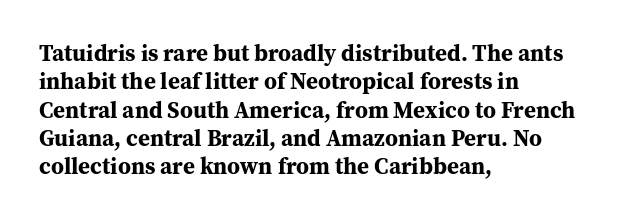
{"italic": "no", "bold": "yes", "underline": "no", "align": "left", "line_spacing_ratio": 1.23, "letter_spacing": "normal", "letter_spacing_em": 0.0, "glyph_px": 23}
